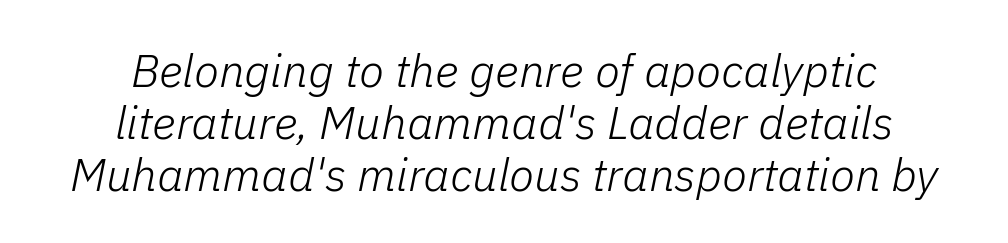
Q: Is the text bold? A: No.
Q: Is the text italic (slanted)? A: Yes, it leans right by about 11 degrees.
Q: Is the text underlined? A: No.
Q: How is the paragraph aligned? A: Centered.
Q: Is the spacing between letters normal or unusually wide? A: Normal.
Q: Is the spacing between lines tight, normal or loose? A: Tight.
Q: Width (condensed, normal, or wide)? A: Normal.
Q: Stroke contrast? A: Low.
Q: x-height? A: Medium.
Q: Monospaced? A: No.
